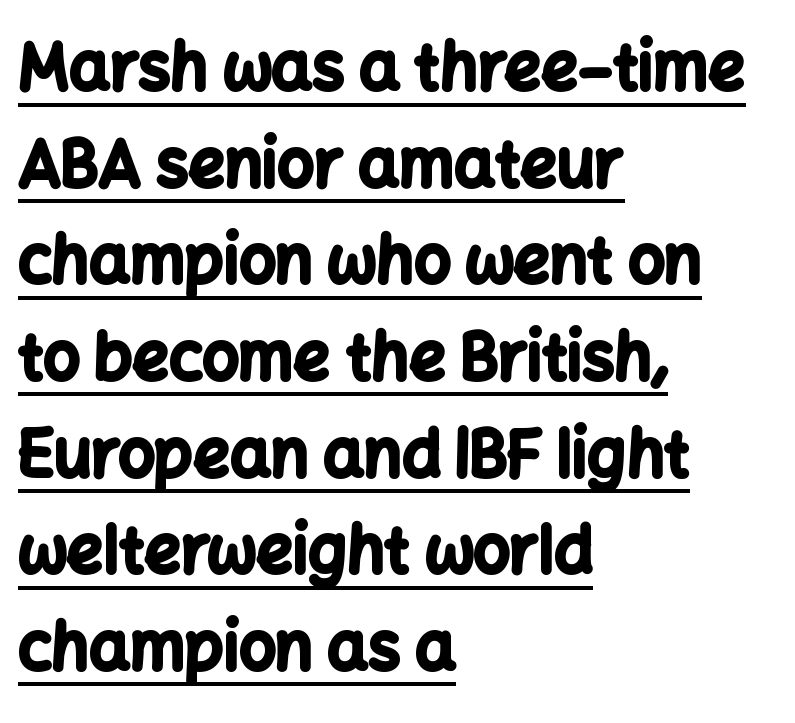
Q: Is the text bold? A: Yes.
Q: Is the text italic (slanted)? A: No, it is upright.
Q: Is the typeface a serif or a sans-serif typeface? A: Sans-serif.
Q: Is the text underlined? A: Yes.
Q: How is the paragraph aligned? A: Left-aligned.
Q: Is the spacing between letters normal or unusually wide? A: Normal.
Q: Is the spacing between lines tight, normal or loose? A: Normal.
Q: Width (condensed, normal, or wide)? A: Normal.
Q: Stroke contrast? A: Low.
Q: x-height? A: Medium.
Q: Monospaced? A: No.
